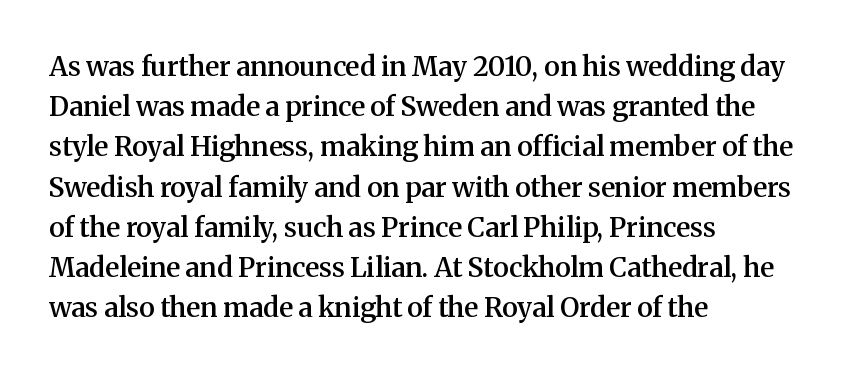
The image shows 27 px text type, upright; set left-aligned, normal line spacing (1.49x), normal letter spacing, not underlined.
